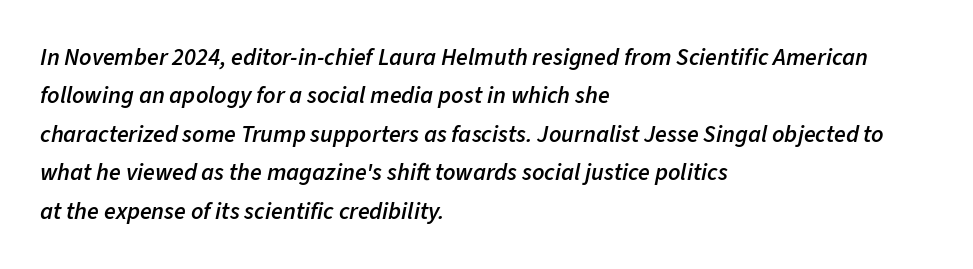
Q: Is the text bold? A: Semi-bold.
Q: Is the text italic (slanted)? A: Yes, it leans right by about 11 degrees.
Q: Is the text underlined? A: No.
Q: How is the paragraph aligned? A: Left-aligned.
Q: Is the spacing between letters normal or unusually wide? A: Normal.
Q: Is the spacing between lines tight, normal or loose? A: Normal.
